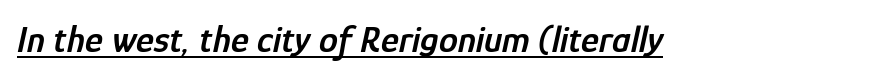
The image shows 38 px semibold, condensed type, italic (leaning right); set normal letter spacing, underlined; low stroke contrast and a medium x-height.
